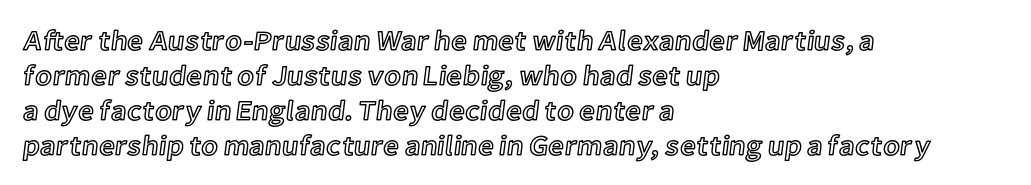
Q: Is the text italic (slanted)? A: Yes.
Q: Is the text underlined? A: No.
Q: How is the paragraph aligned? A: Left-aligned.
Q: Is the spacing between letters normal or unusually wide? A: Normal.
Q: Is the spacing between lines tight, normal or loose? A: Normal.
Q: Width (condensed, normal, or wide)? A: Normal.
Q: x-height? A: Medium.
Q: Monospaced? A: No.
